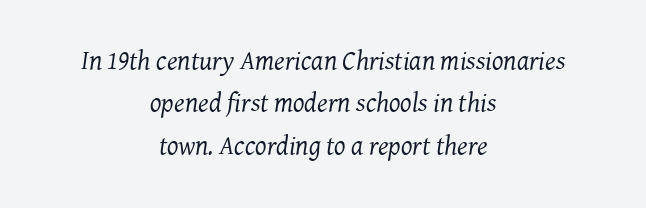
Q: Is the text bold? A: No.
Q: Is the text italic (slanted)? A: Yes, it leans right by about 7 degrees.
Q: Is the text underlined? A: No.
Q: How is the paragraph aligned? A: Centered.
Q: Is the spacing between letters normal or unusually wide? A: Normal.
Q: Is the spacing between lines tight, normal or loose? A: Normal.
